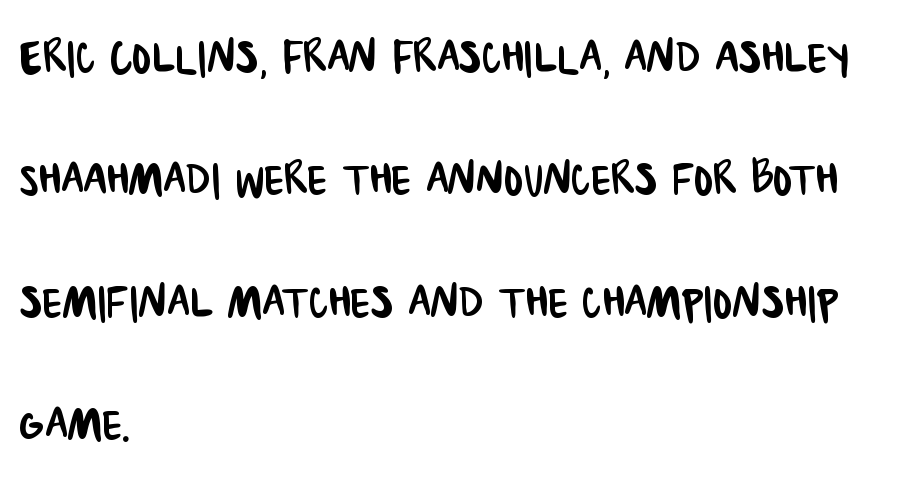
A typesetter would call this zero additional tracking. The passage shown stacks its lines with a broad gap. Do the characters align in a grid? No, the font is proportional. This rendering employs a face without finishing strokes, i.e., a sans-serif. Left-aligned paragraph, ragged on the right. Quick note: underline off.
